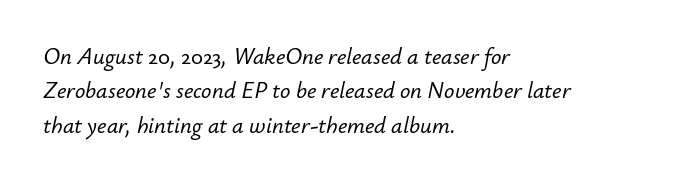
Compared with ordinary roman type, these characters are visibly tilted. A student would call this left alignment; a typographer would say flush left, rag right. Look at the tracking — it's just the regular setting, nothing added. Clear beneath every line of the passage. These lines sit exactly where default settings would place them.
